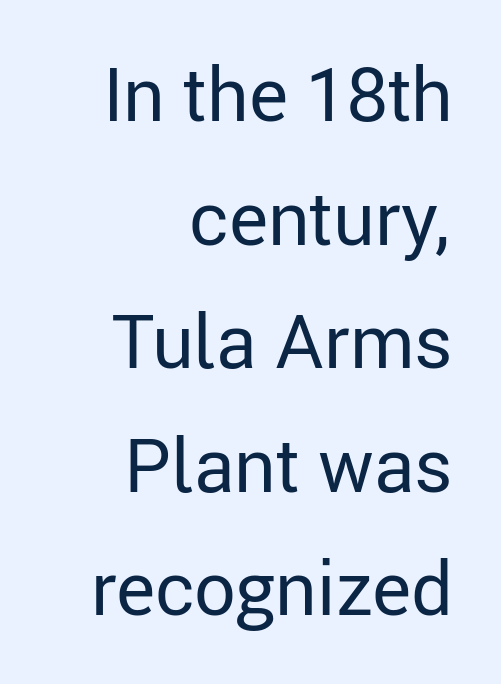
Q: Is the text bold? A: No.
Q: Is the text italic (slanted)? A: No, it is upright.
Q: Is the typeface a serif or a sans-serif typeface? A: Sans-serif.
Q: Is the text underlined? A: No.
Q: How is the paragraph aligned? A: Right-aligned.
Q: Is the spacing between letters normal or unusually wide? A: Normal.
Q: Is the spacing between lines tight, normal or loose? A: Normal.
Q: Width (condensed, normal, or wide)? A: Normal.
Q: Stroke contrast? A: Low.
Q: x-height? A: Medium.
Q: Monospaced? A: No.
